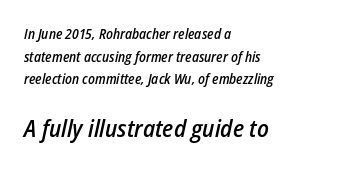
The image shows 24 px text type, italic (leaning right); set left-aligned, normal line spacing (1.62x), normal letter spacing, not underlined; the second (bottom) block is 1.71x larger.
